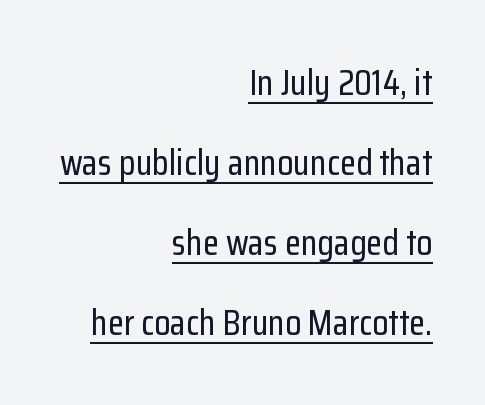
The image shows 37 px condensed sans-serif type, upright; set right-aligned, loose line spacing (2.16x), normal letter spacing, underlined; low stroke contrast and a medium x-height.
